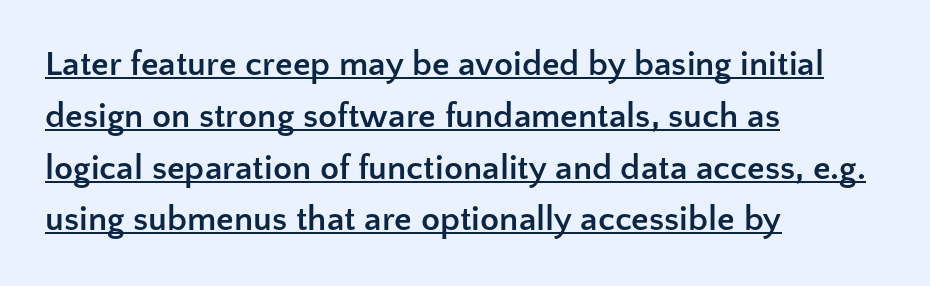
{"serif": "no", "italic": "no", "bold": "yes", "weight": "semibold", "width": "normal", "stroke_contrast": "low", "x_height": "medium", "monospaced": "no", "underline": "yes", "align": "left", "line_spacing": "normal", "line_spacing_ratio": 1.48, "letter_spacing": "normal", "letter_spacing_em": 0.0, "glyph_px": 35}
